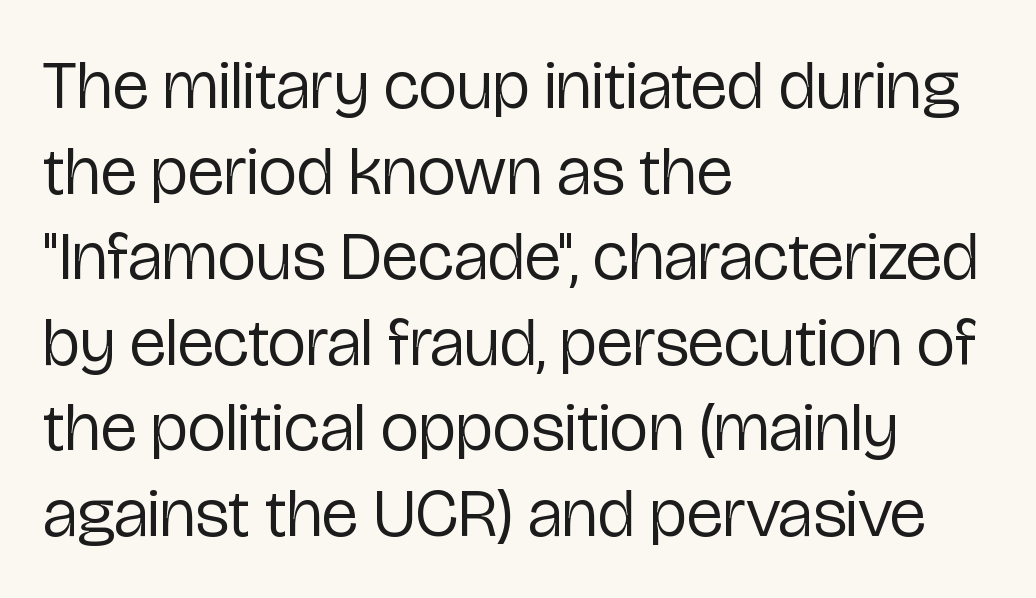
The passage shown is typeset with a sans-serif family. Typeset ragged right — the left edge is the straight one. Check under the words: just untouched page. Note the varied advance widths — an 'i' is clearly narrower than an 'm'. Each stroke keeps to a modest, everyday thickness or less. Nope, not italic — everything's standing straight.
